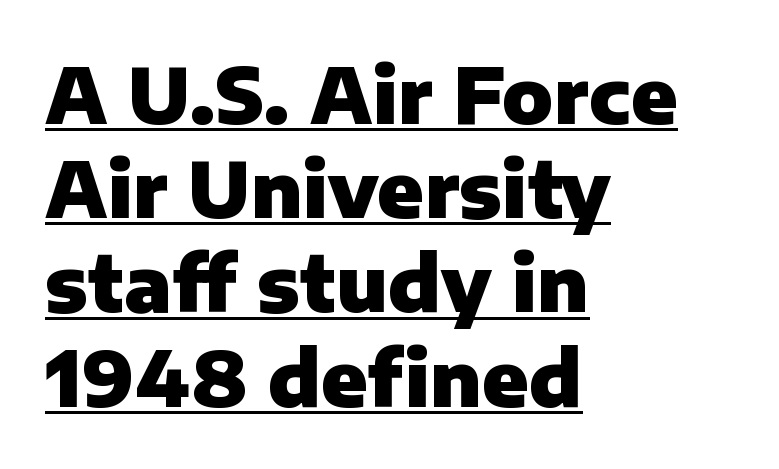
Q: Is the text bold? A: Yes.
Q: Is the text italic (slanted)? A: No, it is upright.
Q: Is the typeface a serif or a sans-serif typeface? A: Sans-serif.
Q: Is the text underlined? A: Yes.
Q: How is the paragraph aligned? A: Left-aligned.
Q: Is the spacing between letters normal or unusually wide? A: Normal.
Q: Width (condensed, normal, or wide)? A: Normal.
Q: Stroke contrast? A: Low.
Q: x-height? A: Medium.
Q: Monospaced? A: No.
